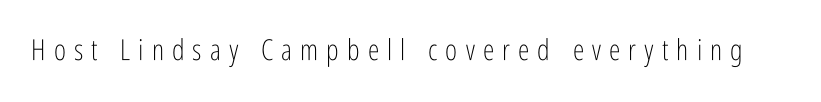
Glyph-to-glyph distance is far greater than everyday printed text. These lines are composed in type without serifs. Character widths vary here, with narrow letters taking less room than wide ones. This rendering features lettering with no underline.
